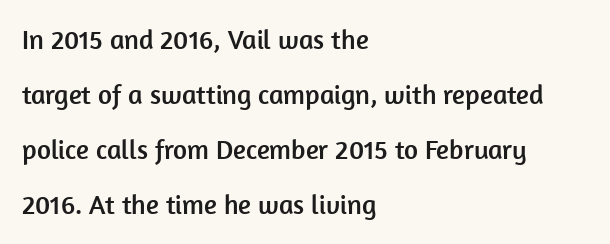
{"italic": "no", "underline": "no", "align": "left", "line_spacing": "loose", "line_spacing_ratio": 2.04, "letter_spacing": "normal", "letter_spacing_em": 0.0, "glyph_px": 27}
